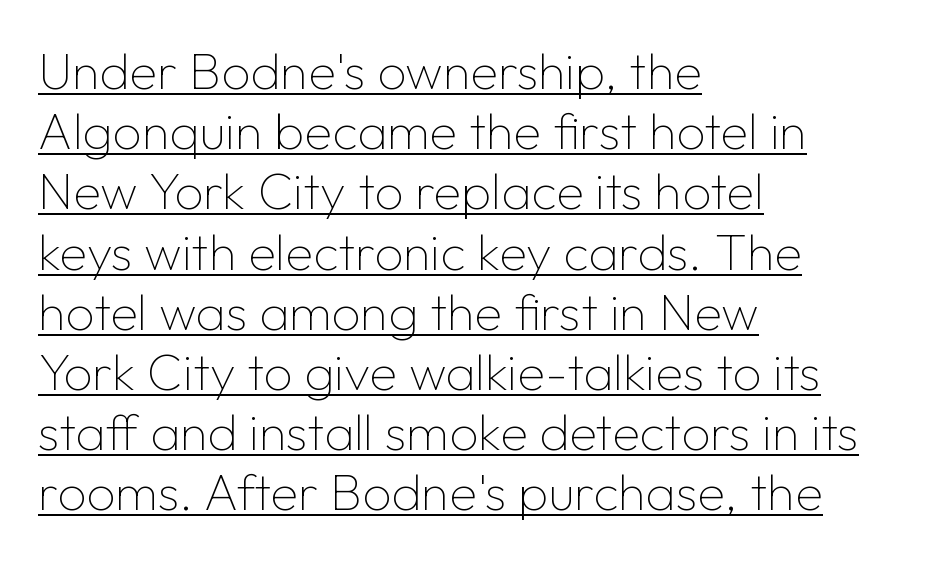
Q: Is the text bold? A: No.
Q: Is the text italic (slanted)? A: No, it is upright.
Q: Is the typeface a serif or a sans-serif typeface? A: Sans-serif.
Q: Is the text underlined? A: Yes.
Q: How is the paragraph aligned? A: Left-aligned.
Q: Is the spacing between letters normal or unusually wide? A: Normal.
Q: Width (condensed, normal, or wide)? A: Normal.
Q: Stroke contrast? A: Low.
Q: x-height? A: Medium.
Q: Monospaced? A: No.
